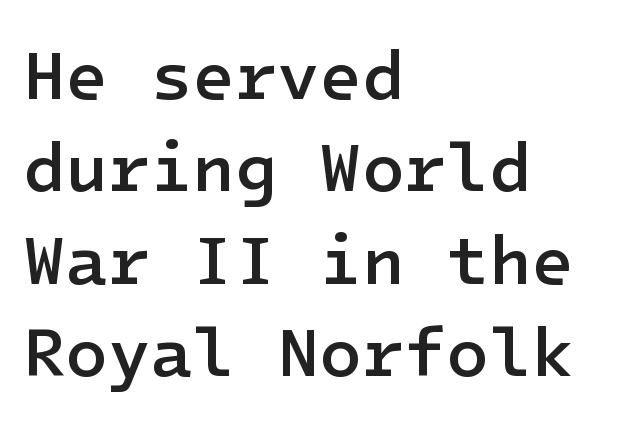
The image shows 69 px semibold sans-serif type, upright; set left-aligned, normal line spacing (1.34x), normal letter spacing, not underlined; low stroke contrast and a medium x-height.
